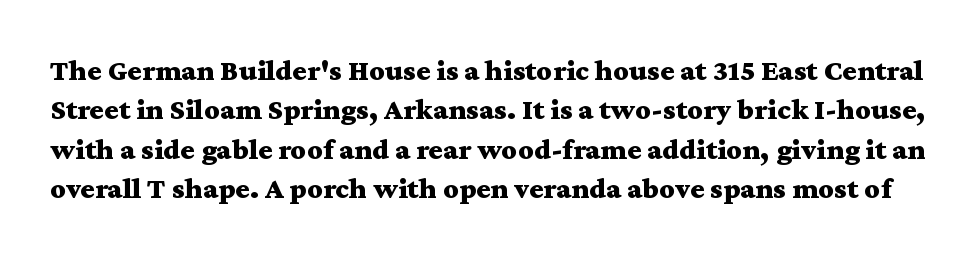
The image shows 30 px bold, wide serif type, upright; set normal line spacing (1.31x), normal letter spacing, not underlined; medium stroke contrast and a medium x-height.
